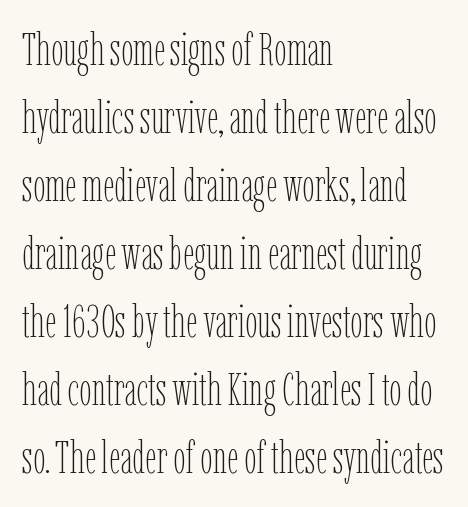
Letter spacing: default. Whoever set this chose a conventional vertical rhythm. The passage shown is typed in a proportional face where columns would drift. The strokes carry an ordinary text weight at most.
